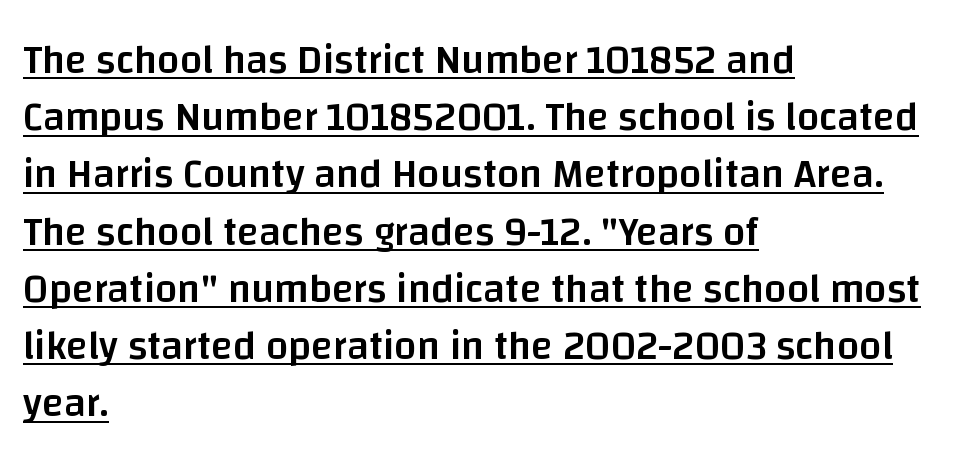
The image shows 40 px semibold sans-serif type, upright; set left-aligned, normal line spacing (1.43x), normal letter spacing, underlined; low stroke contrast and a large x-height.
